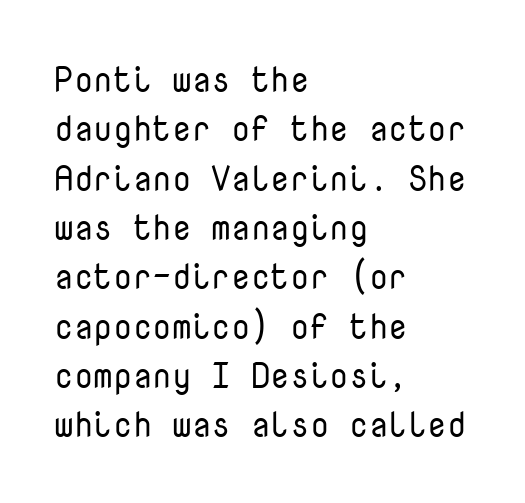
Ordinary non-slanted type is in use. A typesetter would call this monospace, since all characters share one set width. One-word summary of the alignment: left. The letterforms sit shoulder to shoulder at normal distance.
